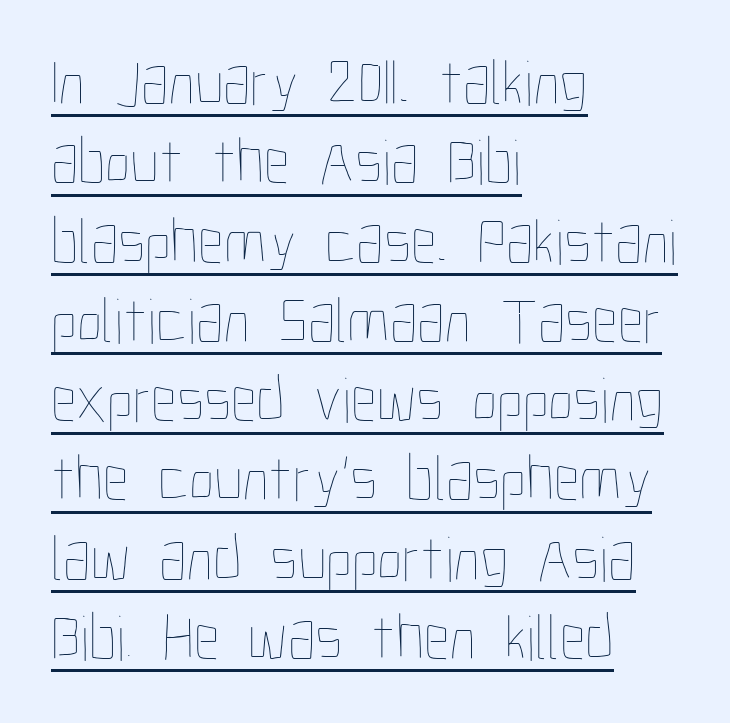
{"italic": "no", "bold": "no", "weight": "thin", "width": "condensed", "stroke_contrast": "low", "x_height": "medium", "monospaced": "no", "underline": "yes", "align": "left", "line_spacing_ratio": 1.22, "letter_spacing": "normal", "letter_spacing_em": 0.0, "glyph_px": 65}
